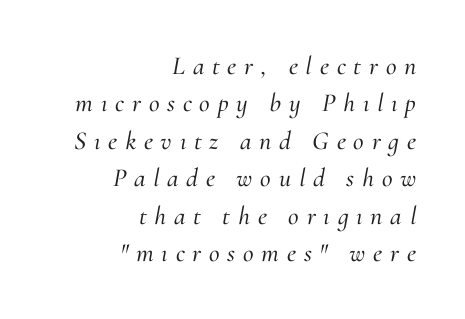
Q: Is the text italic (slanted)? A: Yes, it leans right by about 10 degrees.
Q: Is the text underlined? A: No.
Q: How is the paragraph aligned? A: Right-aligned.
Q: Is the spacing between letters normal or unusually wide? A: Unusually wide.
Q: Is the spacing between lines tight, normal or loose? A: Normal.
